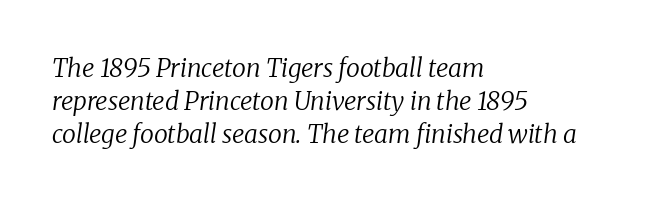
{"italic": "yes", "lean": "right", "slant_degrees": 8, "bold": "no", "underline": "no", "align": "left", "line_spacing": "normal", "line_spacing_ratio": 1.33, "letter_spacing": "normal", "letter_spacing_em": 0.0, "glyph_px": 25}
